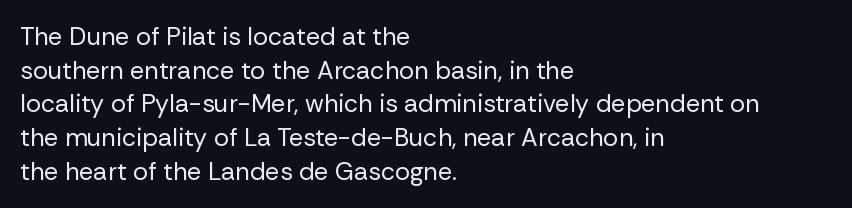
Q: Is the text bold? A: No.
Q: Is the text italic (slanted)? A: No, it is upright.
Q: Is the text underlined? A: No.
Q: How is the paragraph aligned? A: Left-aligned.
Q: Is the spacing between letters normal or unusually wide? A: Normal.
Q: Is the spacing between lines tight, normal or loose? A: Normal.
